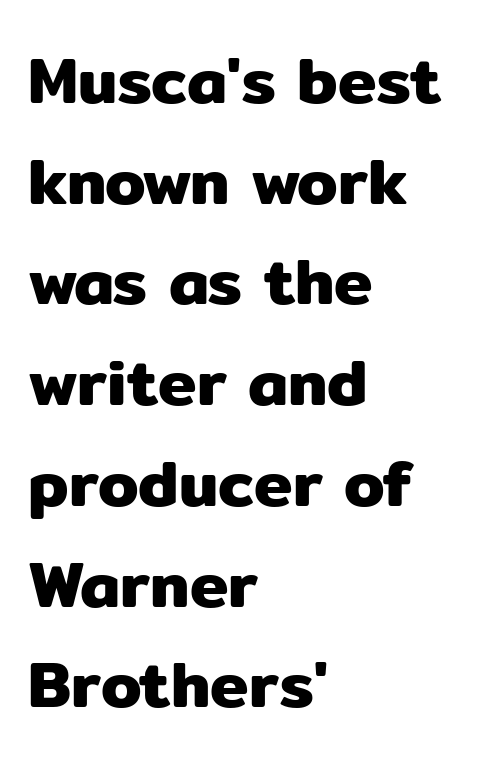
The text block is weighted toward the left margin, trailing off unevenly rightward. Notice how the stems are strictly vertical — no italics here. What stands out about the letter spacing? Nothing — it is the standard amount. The characters display no serif detailing; their extremities are plain. In terms of leading, this rendering sits right in the middle. The letters advance in unequal steps, a hallmark of proportional type.
